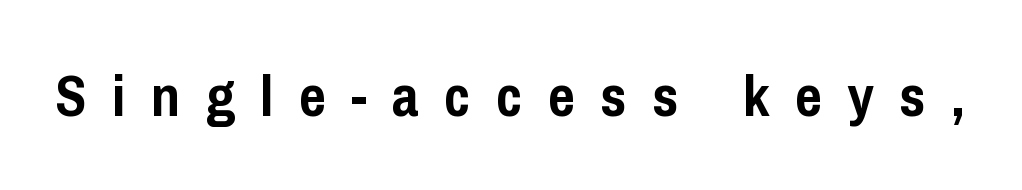
Q: Is the text bold? A: Yes.
Q: Is the text italic (slanted)? A: No, it is upright.
Q: Is the typeface a serif or a sans-serif typeface? A: Sans-serif.
Q: Is the text underlined? A: No.
Q: Is the spacing between letters normal or unusually wide? A: Unusually wide.
Q: Width (condensed, normal, or wide)? A: Condensed.
Q: Stroke contrast? A: Low.
Q: x-height? A: Medium.
Q: Monospaced? A: No.
